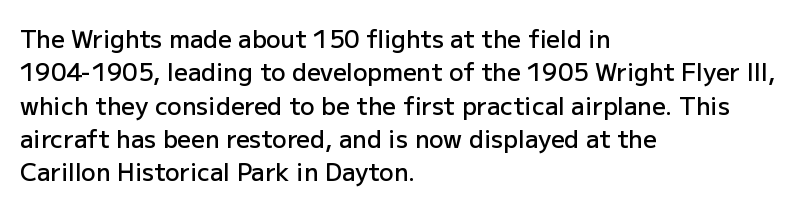
Q: Is the text bold? A: Semi-bold.
Q: Is the text italic (slanted)? A: No, it is upright.
Q: Is the text underlined? A: No.
Q: How is the paragraph aligned? A: Left-aligned.
Q: Is the spacing between letters normal or unusually wide? A: Normal.
Q: Is the spacing between lines tight, normal or loose? A: Normal.
